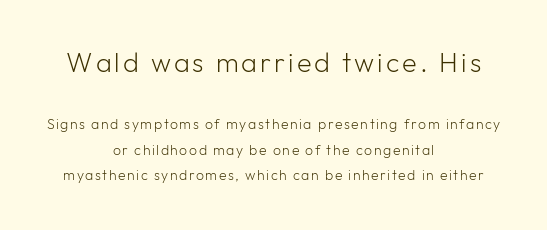
The image shows 27 px text type, upright; set centered, line spacing 1.81x, not underlined; the first (top) block is 1.93x larger.
